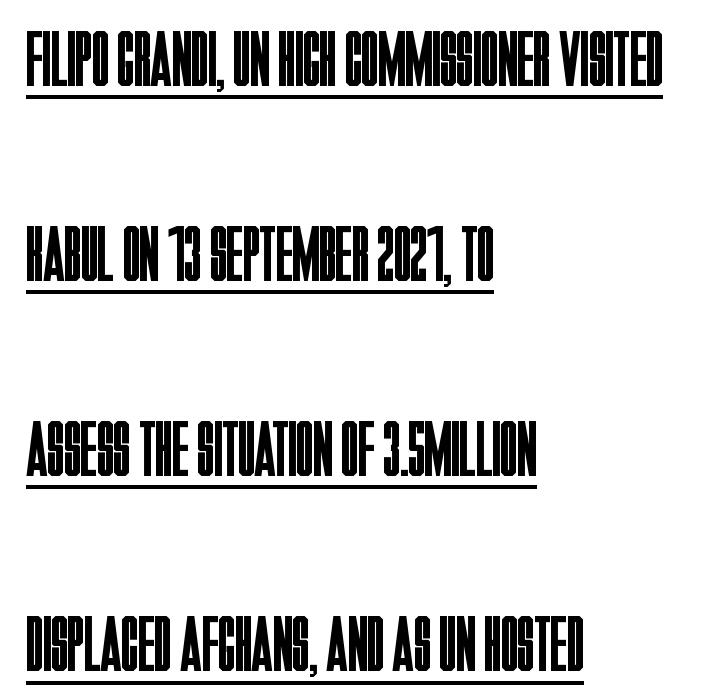
No extra tracking has been applied to these lines. The rendering uses a large line-height, opening up the rows. No italicization has been applied; the sample stays upright. Note the varied advance widths — an 'i' is clearly narrower than an 'm'. Decoration check: the copy is underlined. Classification — sans serif.
